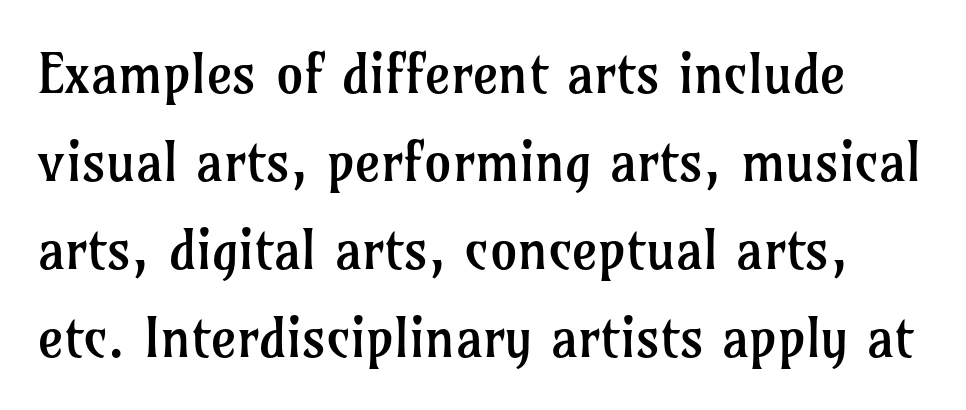
{"serif": "yes", "italic": "no", "bold": "no", "weight": "regular", "width": "normal", "stroke_contrast": "low", "x_height": "medium", "monospaced": "no", "underline": "no", "line_spacing": "normal", "line_spacing_ratio": 1.6, "letter_spacing": "normal", "letter_spacing_em": 0.0, "glyph_px": 55}
